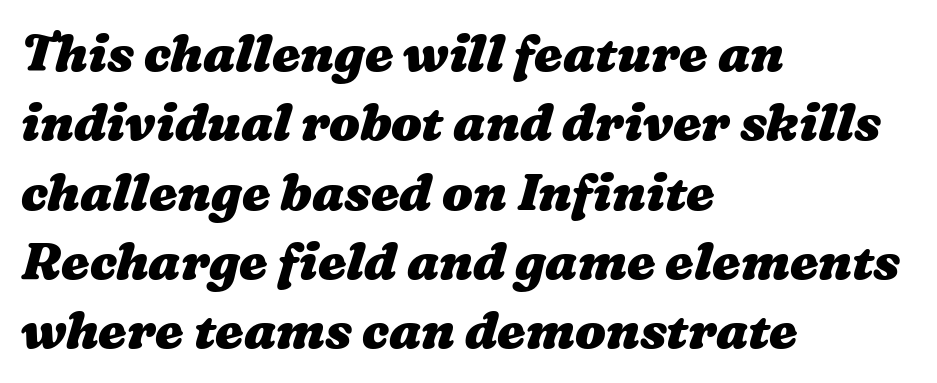
The image shows 51 px heavy, wide type; set left-aligned, normal line spacing (1.36x), normal letter spacing, not underlined; medium stroke contrast and a medium x-height.
